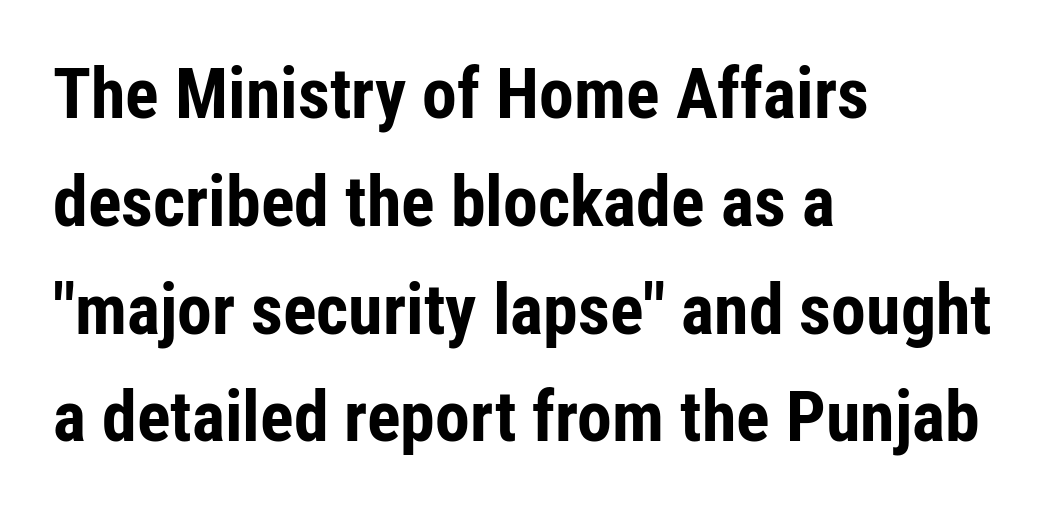
Q: Is the text bold? A: Yes.
Q: Is the text italic (slanted)? A: No, it is upright.
Q: Is the typeface a serif or a sans-serif typeface? A: Sans-serif.
Q: Is the text underlined? A: No.
Q: How is the paragraph aligned? A: Left-aligned.
Q: Is the spacing between letters normal or unusually wide? A: Normal.
Q: Is the spacing between lines tight, normal or loose? A: Normal.
Q: Width (condensed, normal, or wide)? A: Condensed.
Q: Stroke contrast? A: Low.
Q: x-height? A: Medium.
Q: Monospaced? A: No.
